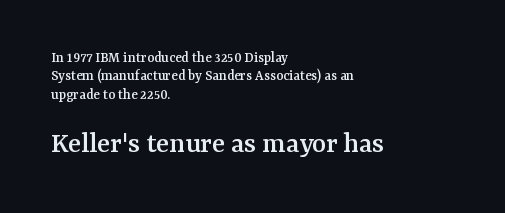
Is the letter spacing exaggerated? No — it looks like the ordinary default. The passage is arranged the way most books set body copy — flush left. Bare-footed words on every line. Unlike italic type, these characters show no tilt at all. Block two is the big one; block one sits smaller above it.
